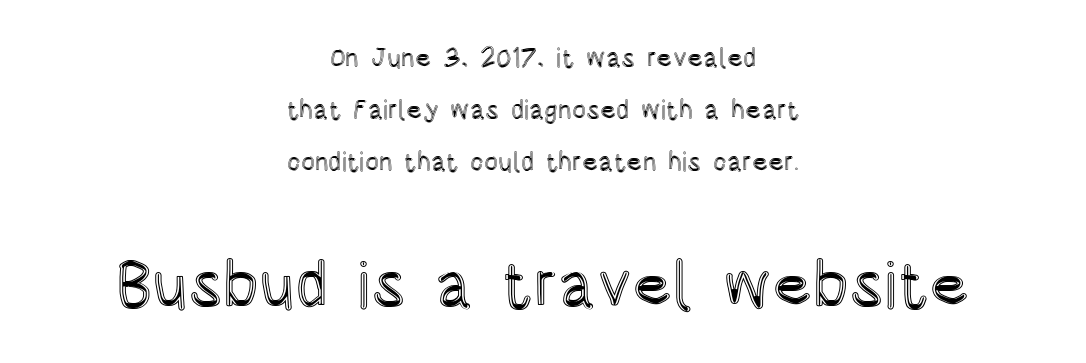
{"italic": "no", "width": "condensed", "x_height": "large", "monospaced": "no", "underline": "no", "align": "center", "line_spacing": "loose", "line_spacing_ratio": 2.0, "letter_spacing": "normal", "letter_spacing_em": 0.0, "larger_block": "second", "size_ratio": 2.5, "glyph_px": 65}
